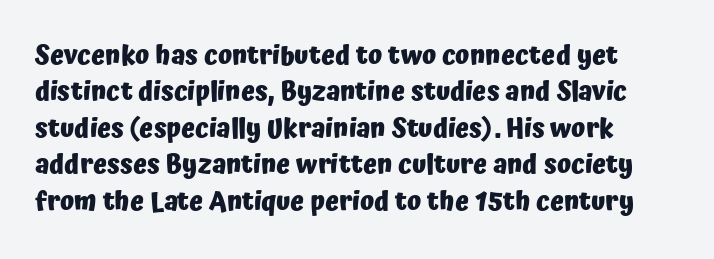
The image shows 26 px bold type, upright; set left-aligned, normal line spacing (1.4x), normal letter spacing, not underlined.
